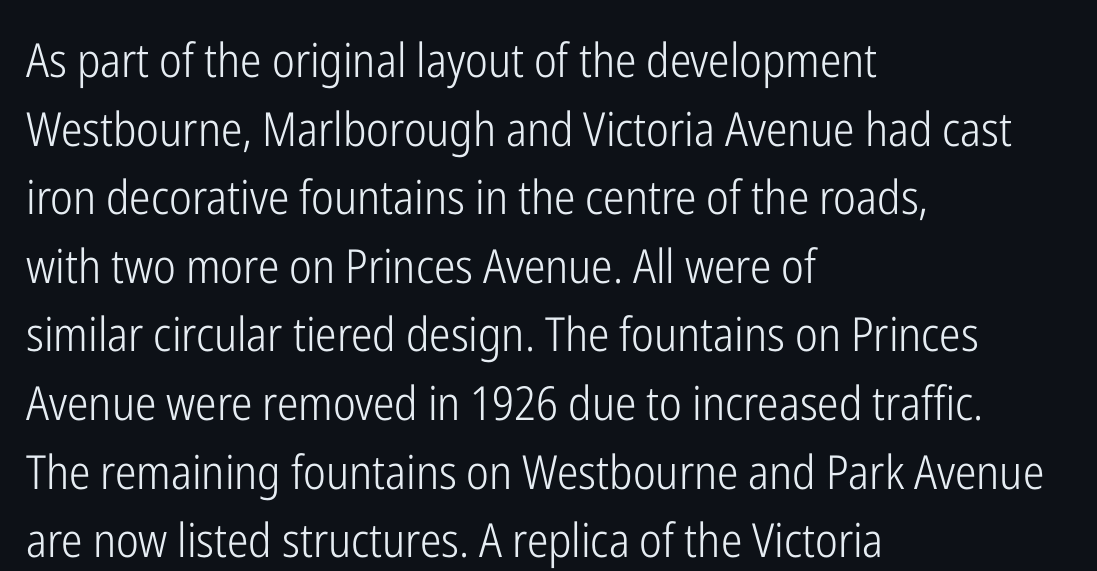
The image shows 47 px light, condensed sans-serif type, upright; set left-aligned, normal line spacing (1.46x), normal letter spacing, not underlined; low stroke contrast and a medium x-height.
